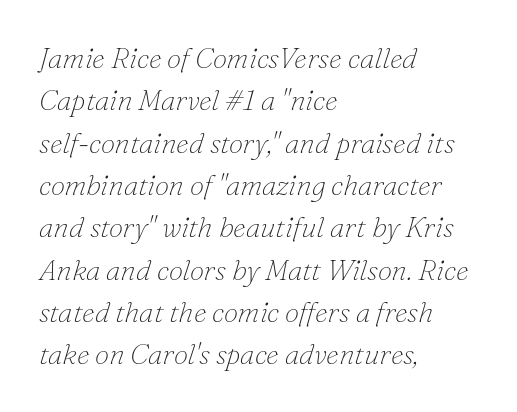
This sample is left-justified, so line endings fall wherever the words run out. Serifs: yes, visible at the terminals of the letterforms. Summary of weight: not heavy and not bold. Spacing verdict: proportional, widths tailored to each character.
